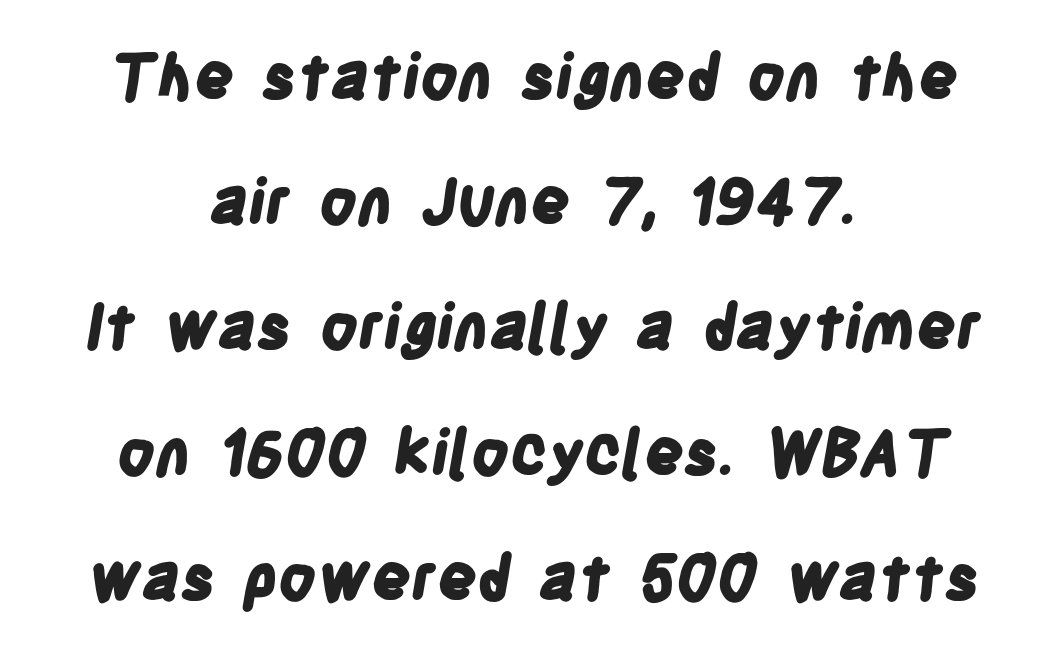
Q: Is the text bold? A: Yes.
Q: Is the typeface a serif or a sans-serif typeface? A: Sans-serif.
Q: Is the text underlined? A: No.
Q: How is the paragraph aligned? A: Centered.
Q: Is the spacing between letters normal or unusually wide? A: Normal.
Q: Is the spacing between lines tight, normal or loose? A: Loose.
Q: Width (condensed, normal, or wide)? A: Condensed.
Q: Stroke contrast? A: Low.
Q: x-height? A: Large.
Q: Monospaced? A: No.
